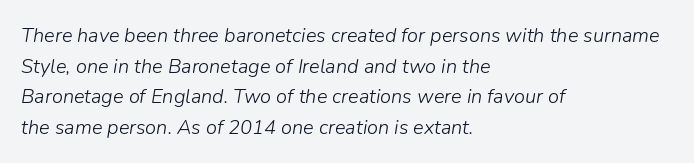
Q: Is the text bold? A: No.
Q: Is the text italic (slanted)? A: Yes, it leans right by about 9 degrees.
Q: Is the text underlined? A: No.
Q: How is the paragraph aligned? A: Left-aligned.
Q: Is the spacing between letters normal or unusually wide? A: Normal.
Q: Is the spacing between lines tight, normal or loose? A: Normal.
